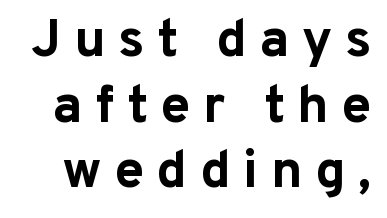
The image shows 53 px bold sans-serif type, upright; set line spacing 1.24x, unusually wide letter spacing (+0.24 em), not underlined; low stroke contrast and a medium x-height.
